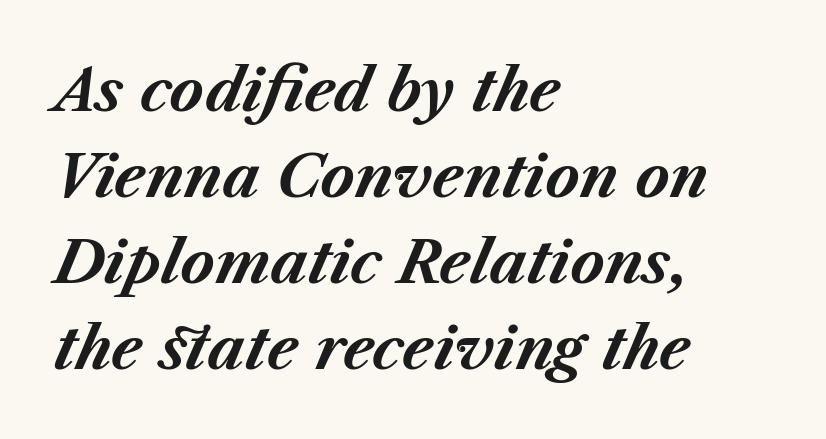
{"italic": "yes", "lean": "right", "slant_degrees": 23, "bold": "yes", "weight": "bold", "width": "normal", "stroke_contrast": "medium", "x_height": "medium", "monospaced": "no", "underline": "no", "align": "left", "line_spacing": "normal", "line_spacing_ratio": 1.48, "letter_spacing": "normal", "letter_spacing_em": 0.0, "glyph_px": 58}
